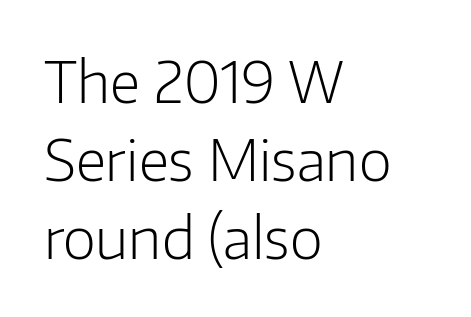
What stands out about the letter spacing? Nothing — it is the standard amount. Anything drawn beneath the words? Only blank space. The space between consecutive lines is moderate. Ink coverage per letter is moderate at most. The rendering uses natural spacing where letterforms have individual widths.
